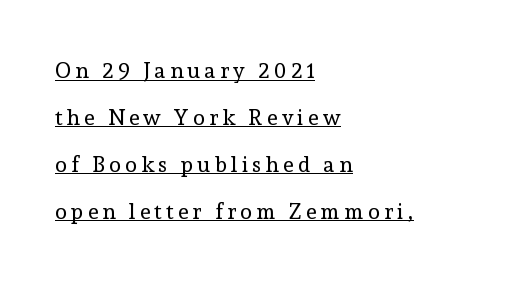
The image shows 22 px text type, upright; set left-aligned, loose line spacing (2.13x), underlined.
